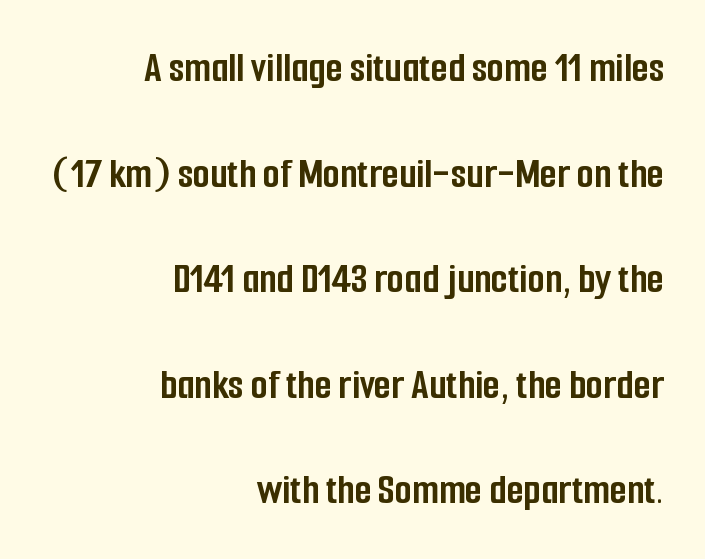
{"serif": "no", "italic": "no", "bold": "yes", "weight": "semibold", "width": "condensed", "stroke_contrast": "low", "x_height": "medium", "monospaced": "no", "underline": "no", "align": "right", "line_spacing": "loose", "line_spacing_ratio": 2.4, "letter_spacing": "normal", "letter_spacing_em": 0.0, "glyph_px": 44}
